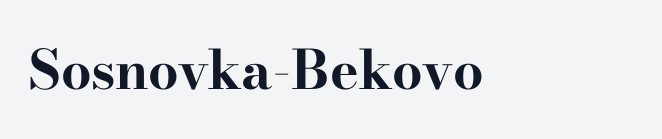
The image shows 54 px bold, wide serif type, upright; set normal letter spacing, not underlined; high stroke contrast and a small x-height.
